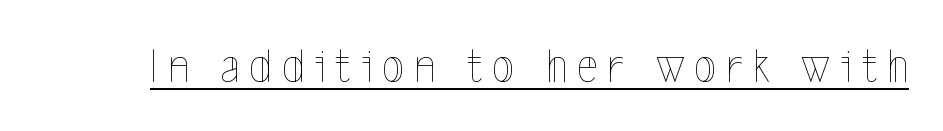
{"italic": "no", "bold": "no", "weight": "thin", "width": "condensed", "x_height": "medium", "monospaced": "no", "underline": "yes", "letter_spacing": "wide", "letter_spacing_em": 0.2, "glyph_px": 50}
